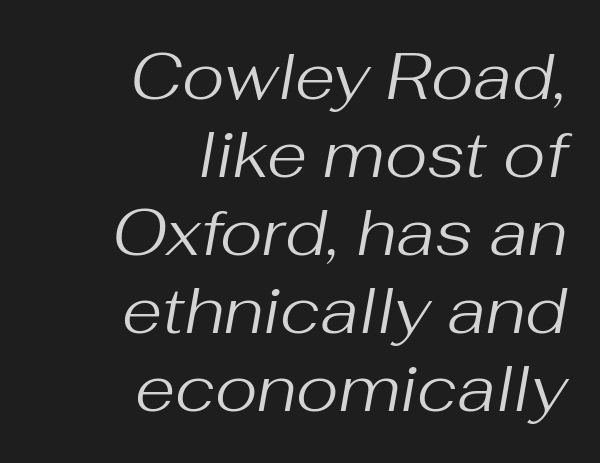
Designer's note — italics engaged. Caption: standard tracking, unaltered. Beneath every word, the page is bare. Unbolded letterforms with no extra heft.
